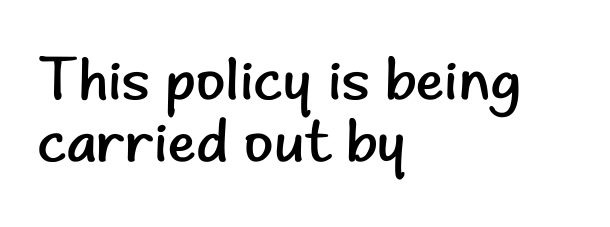
The image shows 60 px regular-weight sans-serif type, upright; set left-aligned, tight line spacing (1.04x), normal letter spacing, not underlined; low stroke contrast and a small x-height.
